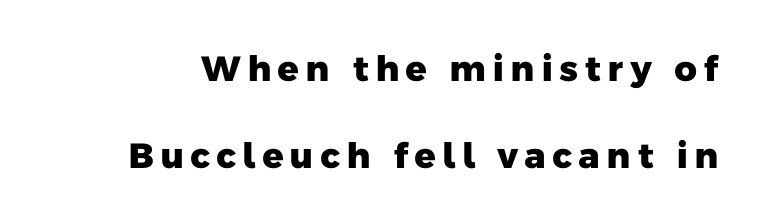
Unmarked baselines from the first word to the last. The strokes are fattened all the way to bold. The block of text is sparse from top to bottom, with ample space between rows. You could not count columns in this text — the font is proportionally spaced. Unlike a traditional serif, this face leaves its strokes unadorned.
